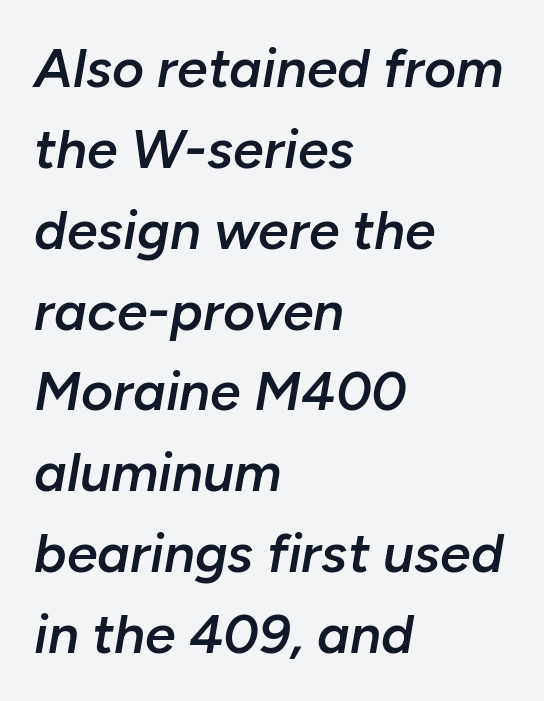
Words float on clear page, feet unadorned. These lines keep a tight, regular rhythm from letter to letter. A typesetter would call this proportional, since set widths differ per character. In CSS terms this would be text-align: left. Each glyph is drawn with semibold strokes, heavier than normal yet not fully bold.
